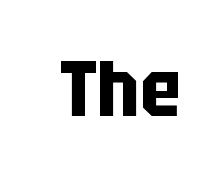
The glyphs have the mass of a bold cut. In terms of letterform style, serifs are entirely absent. No extra tracking has been applied to these lines. No italicization has been applied; the sample stays upright. Think of a printed novel: that variable character pitch is what you see here.
